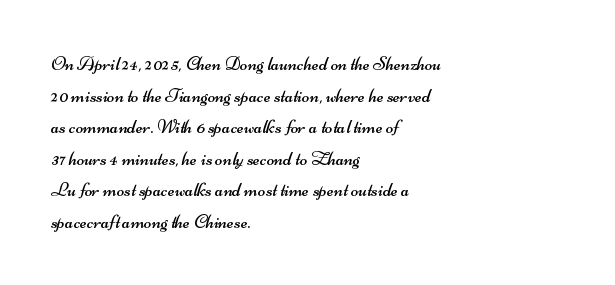
The image shows 20 px text type; set left-aligned, normal line spacing (1.58x), normal letter spacing, not underlined.
